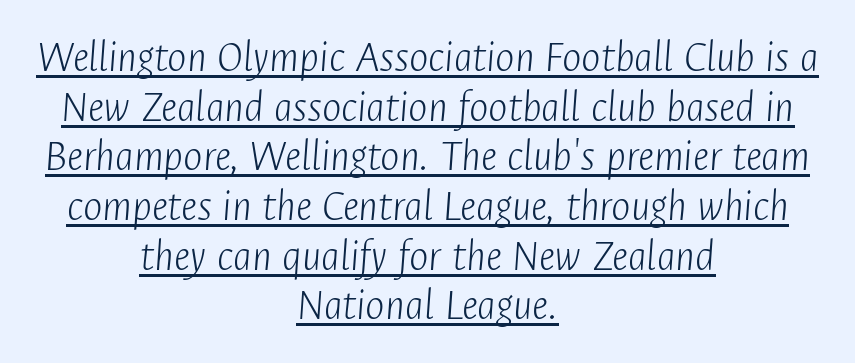
Q: Is the text bold? A: No.
Q: Is the text italic (slanted)? A: Yes, it leans right by about 4 degrees.
Q: Is the text underlined? A: Yes.
Q: How is the paragraph aligned? A: Centered.
Q: Is the spacing between letters normal or unusually wide? A: Normal.
Q: Is the spacing between lines tight, normal or loose? A: Tight.
Q: Width (condensed, normal, or wide)? A: Condensed.
Q: Stroke contrast? A: Low.
Q: x-height? A: Medium.
Q: Monospaced? A: No.
